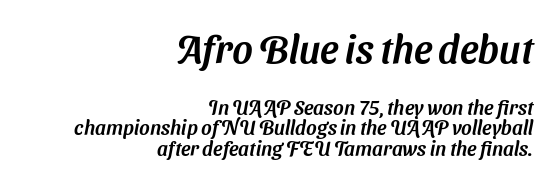
Think of a printed novel: that variable character pitch is what you see here. The upper block of text is set noticeably larger than the block beneath it. Nobody drew a line under any word here. Between one letter and the next there's only the usual sliver of space.
